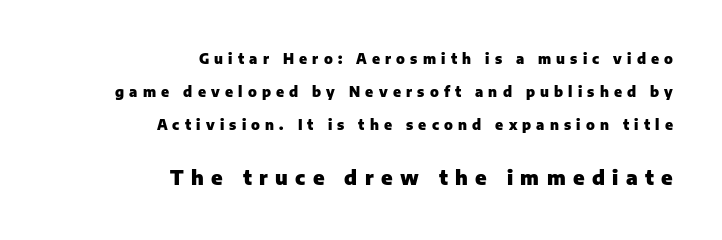
Q: Is the text bold? A: Yes.
Q: Is the text italic (slanted)? A: No, it is upright.
Q: Is the text underlined? A: No.
Q: How is the paragraph aligned? A: Right-aligned.
Q: Is the spacing between letters normal or unusually wide? A: Unusually wide.
Q: Is the spacing between lines tight, normal or loose? A: Loose.
Q: Which block of text is set in a larger size, the first (top) or the second (bottom)? A: The second (bottom) one.
